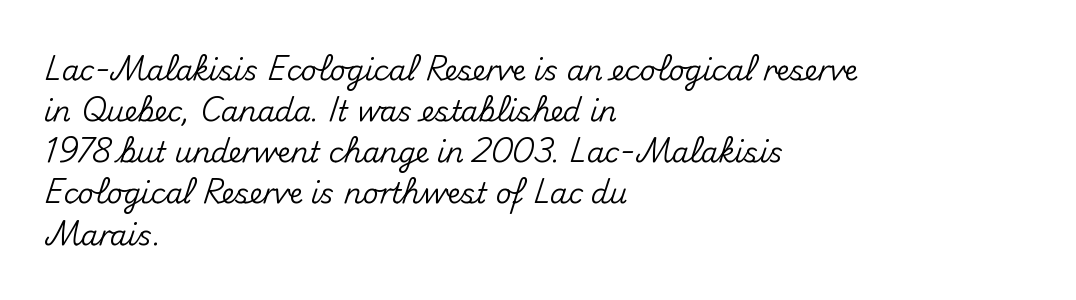
Q: Is the text italic (slanted)? A: Yes.
Q: Is the typeface a serif or a sans-serif typeface? A: Sans-serif.
Q: Is the text underlined? A: No.
Q: How is the paragraph aligned? A: Left-aligned.
Q: Is the spacing between letters normal or unusually wide? A: Normal.
Q: Is the spacing between lines tight, normal or loose? A: Normal.
Q: Width (condensed, normal, or wide)? A: Normal.
Q: Stroke contrast? A: Medium.
Q: x-height? A: Small.
Q: Monospaced? A: No.
